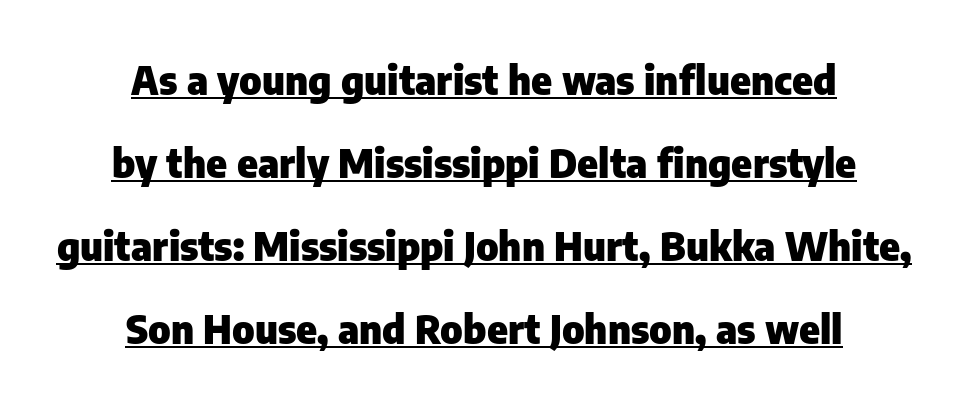
Q: Is the text bold? A: Yes.
Q: Is the text italic (slanted)? A: No, it is upright.
Q: Is the typeface a serif or a sans-serif typeface? A: Sans-serif.
Q: Is the text underlined? A: Yes.
Q: How is the paragraph aligned? A: Centered.
Q: Is the spacing between letters normal or unusually wide? A: Normal.
Q: Is the spacing between lines tight, normal or loose? A: Loose.
Q: Width (condensed, normal, or wide)? A: Normal.
Q: Stroke contrast? A: Low.
Q: x-height? A: Medium.
Q: Monospaced? A: No.
